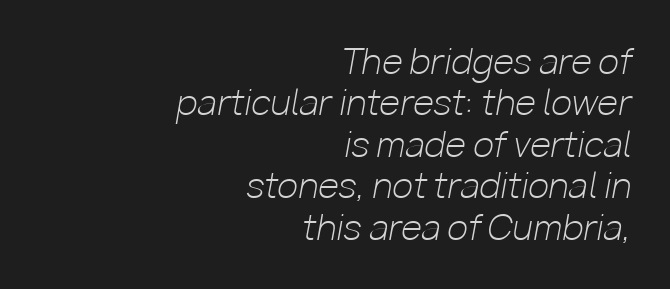
Is the stroke heavy? The answer is a plain regular-or-lighter. These lines are set flush right with a ragged left edge. Glyph-to-glyph distance matches everyday printed text. Any mark beneath the type? The region is blank. This is oblique type, the kind used for emphasis or titles. Note the varied advance widths — an 'i' is clearly narrower than an 'm'.
